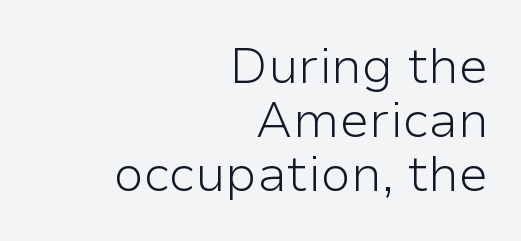
{"serif": "no", "italic": "no", "bold": "no", "weight": "light", "width": "normal", "stroke_contrast": "low", "x_height": "medium", "monospaced": "no", "underline": "no", "align": "right", "line_spacing": "tight", "line_spacing_ratio": 1.08, "letter_spacing": "normal", "letter_spacing_em": 0.0, "glyph_px": 50}
